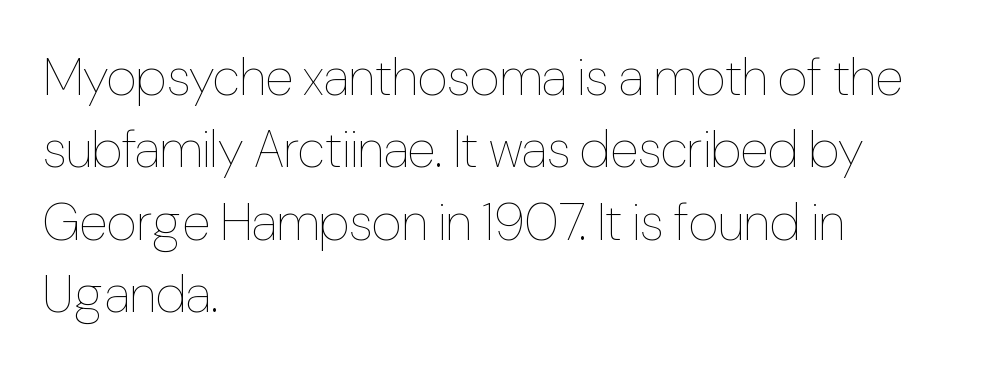
Q: Is the text bold? A: No.
Q: Is the text italic (slanted)? A: No, it is upright.
Q: Is the text underlined? A: No.
Q: How is the paragraph aligned? A: Left-aligned.
Q: Is the spacing between letters normal or unusually wide? A: Normal.
Q: Is the spacing between lines tight, normal or loose? A: Normal.
Q: Width (condensed, normal, or wide)? A: Condensed.
Q: Stroke contrast? A: Low.
Q: x-height? A: Medium.
Q: Monospaced? A: No.
